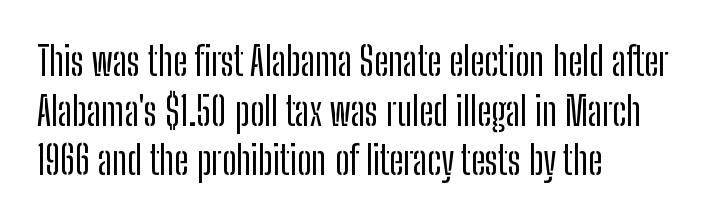
The lines in this sample share a left origin and differ only in where they stop. Is there any slant? The stems are plumb. Do the characters align in a grid? No, the font is proportional. Summary of vertical rhythm: regular, with standard interline spacing.
